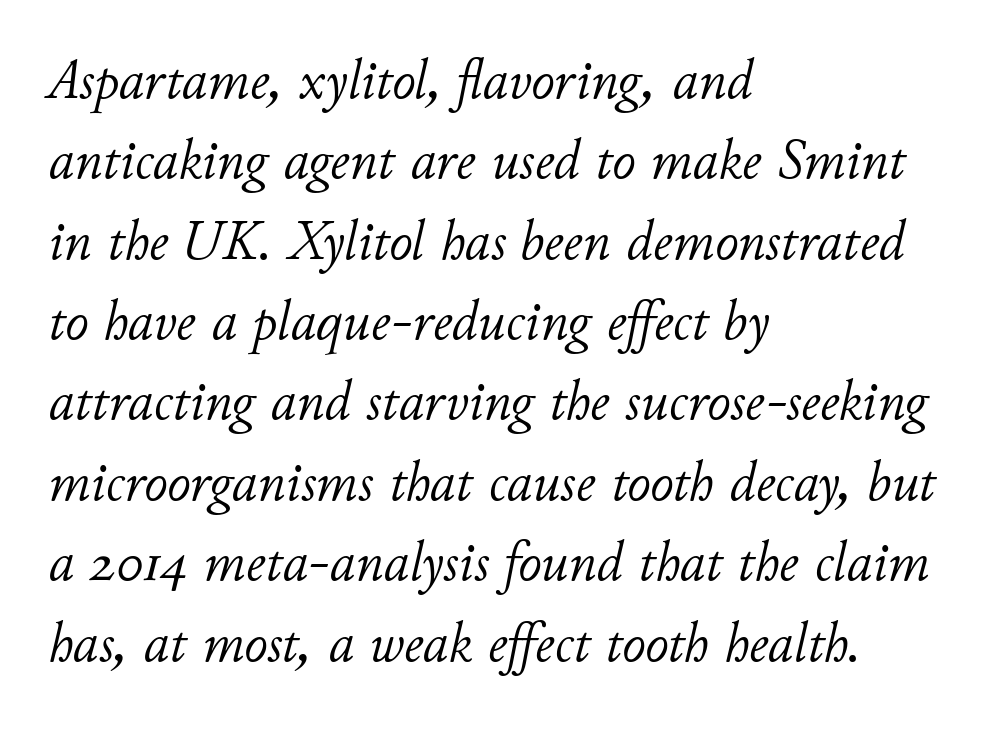
The image shows 57 px light type, italic (leaning right); set left-aligned, normal line spacing (1.41x), normal letter spacing, not underlined; low stroke contrast and a small x-height.
